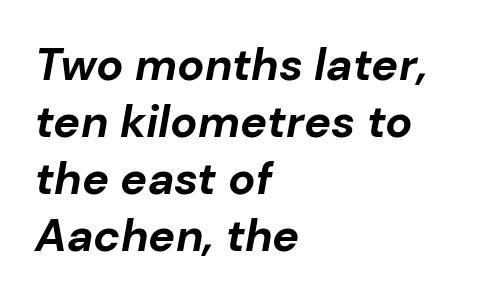
{"italic": "yes", "lean": "right", "slant_degrees": 10, "bold": "yes", "weight": "bold", "width": "normal", "stroke_contrast": "low", "x_height": "medium", "monospaced": "no", "underline": "no", "align": "left", "line_spacing": "normal", "line_spacing_ratio": 1.27, "letter_spacing": "normal", "letter_spacing_em": 0.0, "glyph_px": 45}
